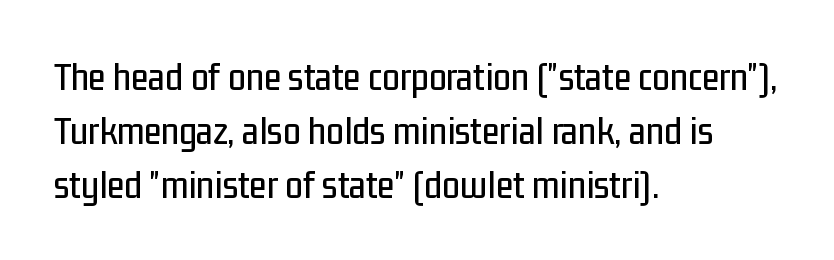
{"serif": "no", "italic": "no", "width": "condensed", "stroke_contrast": "low", "x_height": "medium", "monospaced": "no", "underline": "no", "align": "left", "line_spacing": "normal", "line_spacing_ratio": 1.35, "letter_spacing": "normal", "letter_spacing_em": 0.0, "glyph_px": 40}
